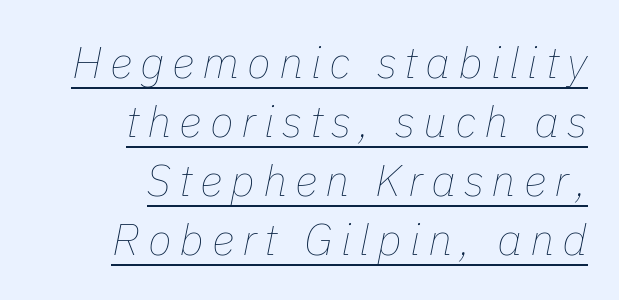
The image shows 44 px thin type, italic (leaning right); set right-aligned, normal line spacing (1.34x), underlined; low stroke contrast and a medium x-height.
